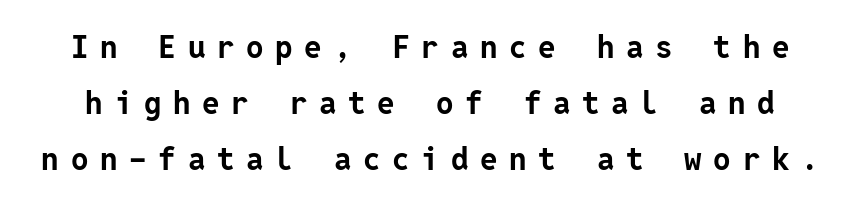
The image shows 31 px bold sans-serif type, upright; set line spacing 1.81x, unusually wide letter spacing (+0.38 em), not underlined; low stroke contrast and a medium x-height.
